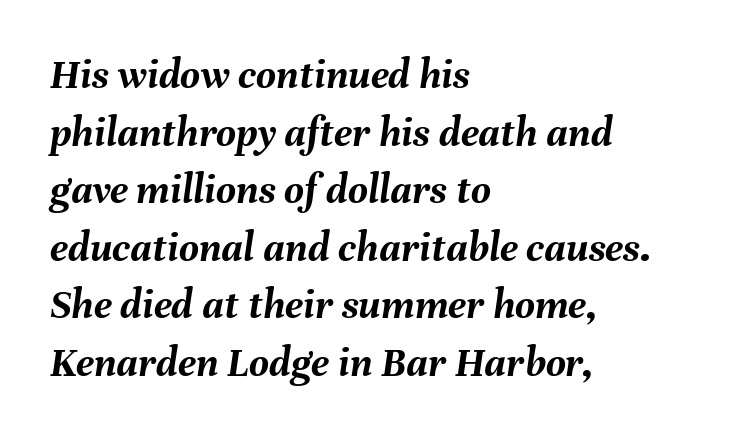
A normal amount of white space separates one row of letters from the next. If you drew a line through each stem, it would be angled. Where is the straight margin? On the left. Compared with an ordinary text face, these strokes are far heavier — a full bold. Between one letter and the next there's only the usual sliver of space. Glance below the letters and you will spot only blank space.
